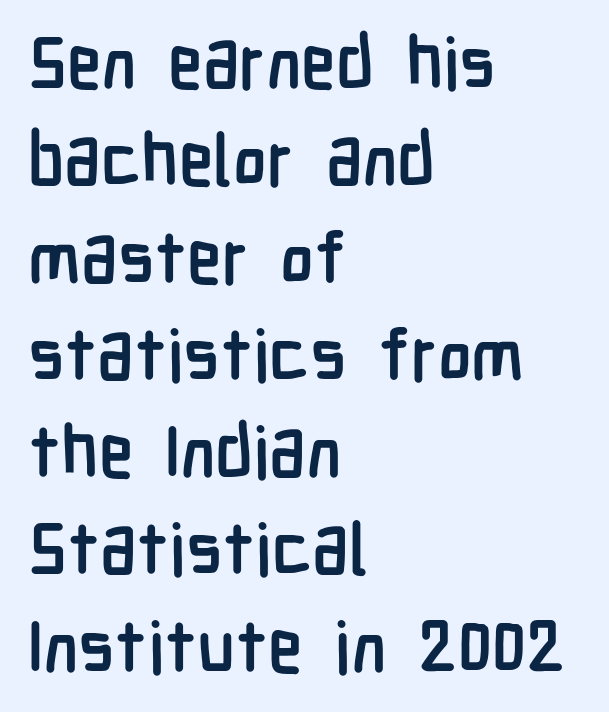
The image shows 71 px semibold, condensed sans-serif type, upright; set left-aligned, normal line spacing (1.37x), normal letter spacing, not underlined; low stroke contrast and a medium x-height.
